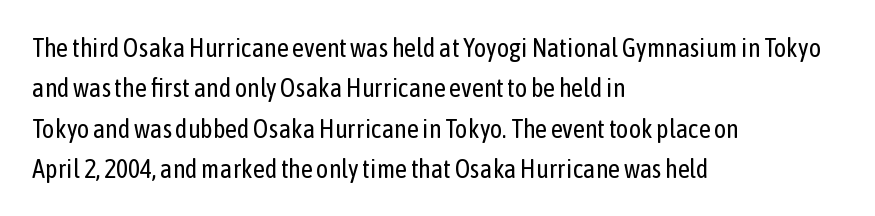
Q: Is the text bold? A: No.
Q: Is the text italic (slanted)? A: No, it is upright.
Q: Is the text underlined? A: No.
Q: How is the paragraph aligned? A: Left-aligned.
Q: Is the spacing between letters normal or unusually wide? A: Normal.
Q: Is the spacing between lines tight, normal or loose? A: Normal.
